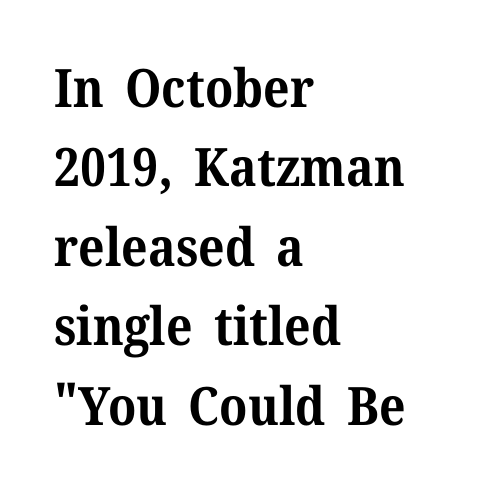
This is heavy type, rendered in bold. Baseline-to-baseline distance is the conventional proportion of letter height. Check under the words: just untouched page. These lines are set flush left with a ragged right edge. The face used here is proportionally spaced, like ordinary book or web type. Characters remain perfectly vertical along every line.
